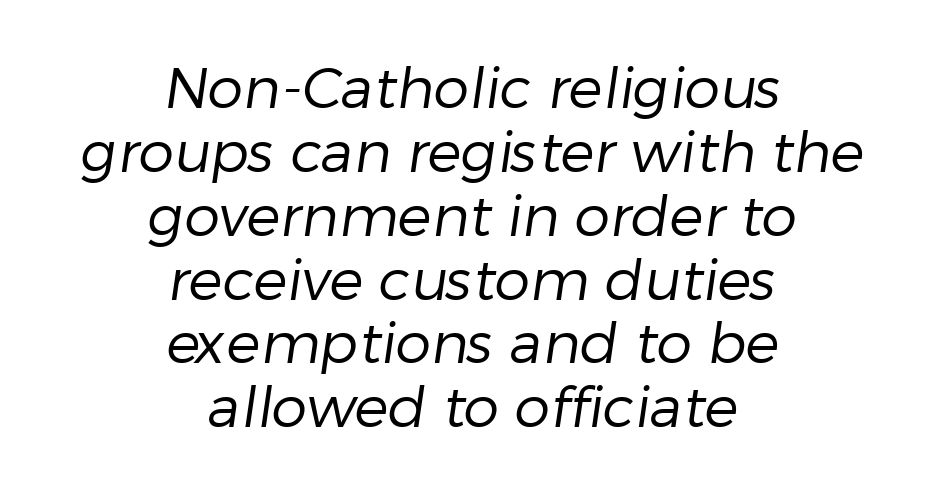
{"serif": "no", "bold": "no", "weight": "regular", "width": "normal", "stroke_contrast": "low", "x_height": "medium", "monospaced": "no", "underline": "no", "align": "center", "line_spacing": "tight", "line_spacing_ratio": 1.12, "letter_spacing": "normal", "letter_spacing_em": 0.0, "glyph_px": 57}
